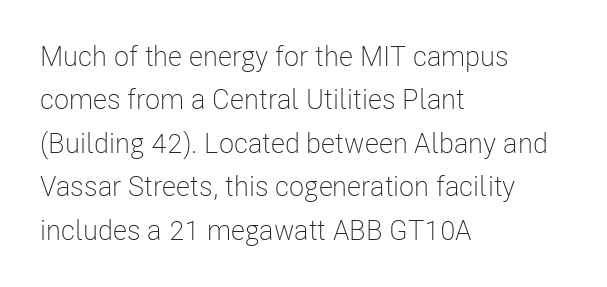
{"serif": "no", "italic": "no", "bold": "no", "weight": "light", "width": "condensed", "stroke_contrast": "low", "x_height": "medium", "monospaced": "no", "underline": "no", "align": "left", "line_spacing": "normal", "line_spacing_ratio": 1.55, "letter_spacing": "normal", "letter_spacing_em": 0.0, "glyph_px": 28}
